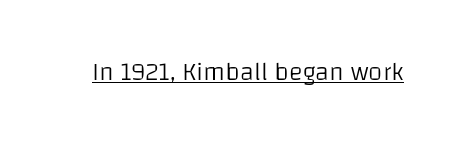
{"italic": "no", "bold": "no", "underline": "yes", "letter_spacing": "normal", "letter_spacing_em": 0.0, "glyph_px": 26}
